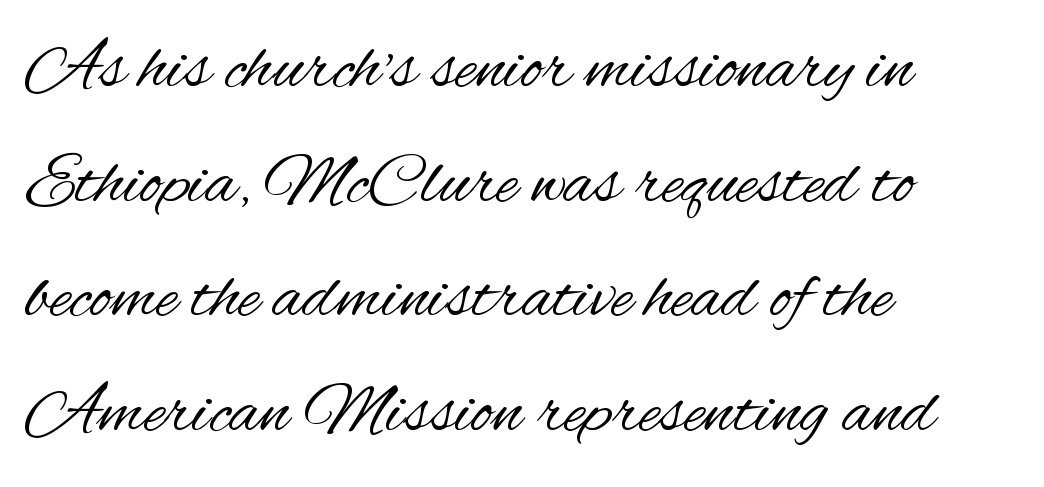
Q: Is the text bold? A: No.
Q: Is the text italic (slanted)? A: Yes.
Q: Is the typeface a serif or a sans-serif typeface? A: Sans-serif.
Q: Is the text underlined? A: No.
Q: How is the paragraph aligned? A: Left-aligned.
Q: Is the spacing between letters normal or unusually wide? A: Normal.
Q: Is the spacing between lines tight, normal or loose? A: Normal.
Q: Width (condensed, normal, or wide)? A: Condensed.
Q: Stroke contrast? A: Medium.
Q: x-height? A: Small.
Q: Monospaced? A: No.
